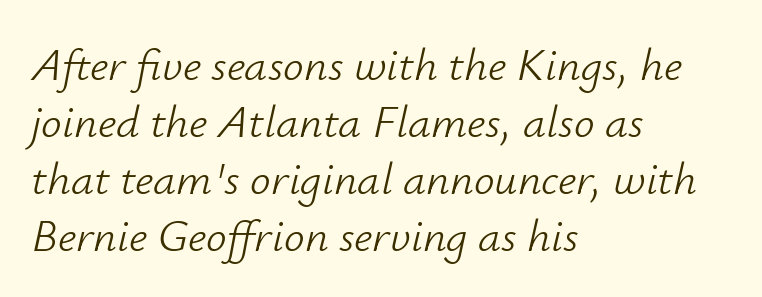
Horizontal alignment here is leftward, the default for most running prose. The passage shown has conventional tracking throughout. You could not count columns in this text — the font is proportionally spaced. The specimen reads as italic at a glance. A clean baseline with only descenders dipping below it.
